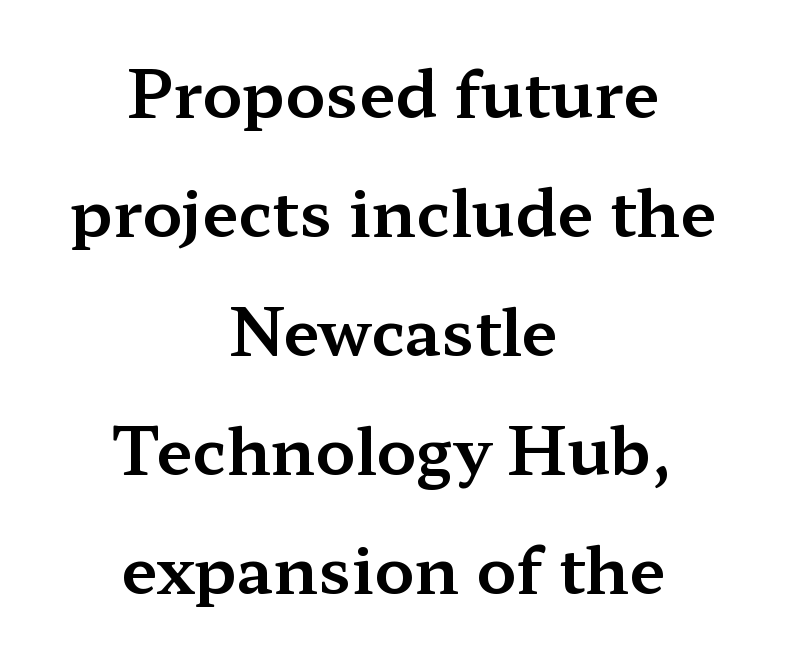
Think of a printed novel: that variable character pitch is what you see here. A typesetter would call this zero additional tracking. These lines are centered, leaving both edges ragged. Yep, those are serifs on the letters. Characters remain perfectly vertical along every line.
